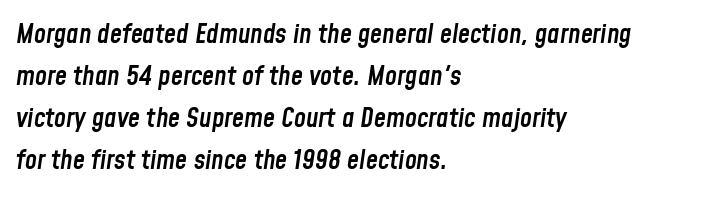
In terms of leading, this rendering sits right in the middle. This sample is left-justified, so line endings fall wherever the words run out. Would a proofreader flag this as italicized? Yes. Caption: semibold face, moderately heavy strokes. The space directly below the letters is spotless. The line texture is even and compact thanks to regular tracking.
